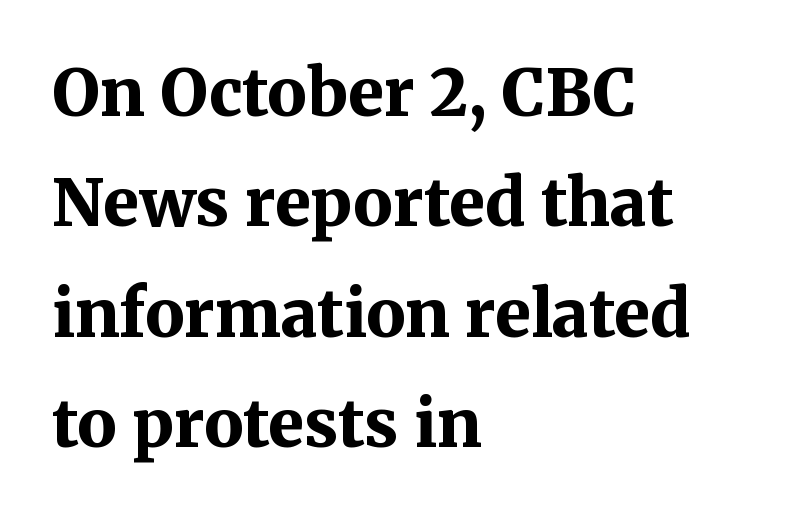
{"serif": "yes", "italic": "no", "bold": "yes", "weight": "bold", "width": "normal", "stroke_contrast": "medium", "x_height": "medium", "monospaced": "no", "underline": "no", "align": "left", "line_spacing": "normal", "line_spacing_ratio": 1.7, "letter_spacing": "normal", "letter_spacing_em": 0.0, "glyph_px": 65}
